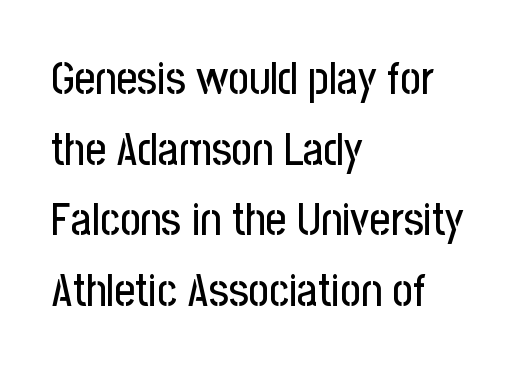
The image shows 45 px condensed sans-serif type, upright; set left-aligned, normal line spacing (1.57x), normal letter spacing, not underlined; low stroke contrast and a medium x-height.
